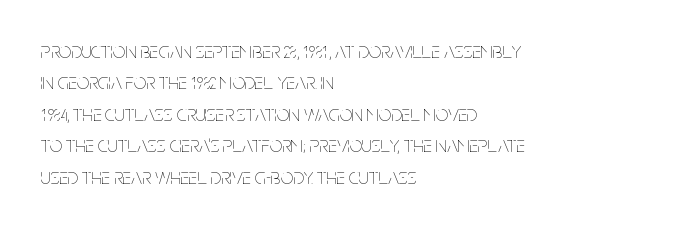
{"italic": "no", "bold": "no", "underline": "no", "align": "left", "line_spacing": "normal", "line_spacing_ratio": 1.43, "letter_spacing": "normal", "letter_spacing_em": 0.0, "glyph_px": 22}
